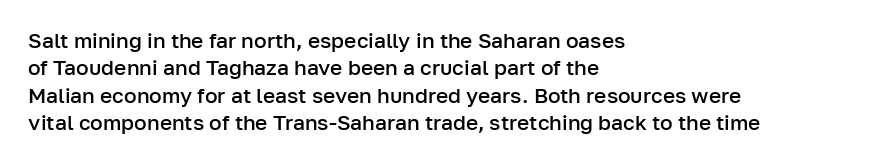
The image shows 21 px text type, upright; set left-aligned, normal line spacing (1.3x), normal letter spacing, not underlined.
